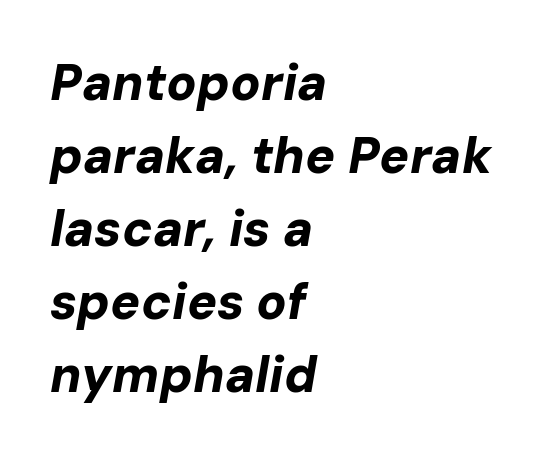
The image shows 50 px bold type, italic (leaning right); set left-aligned, normal line spacing (1.46x), normal letter spacing, not underlined; low stroke contrast and a medium x-height.
